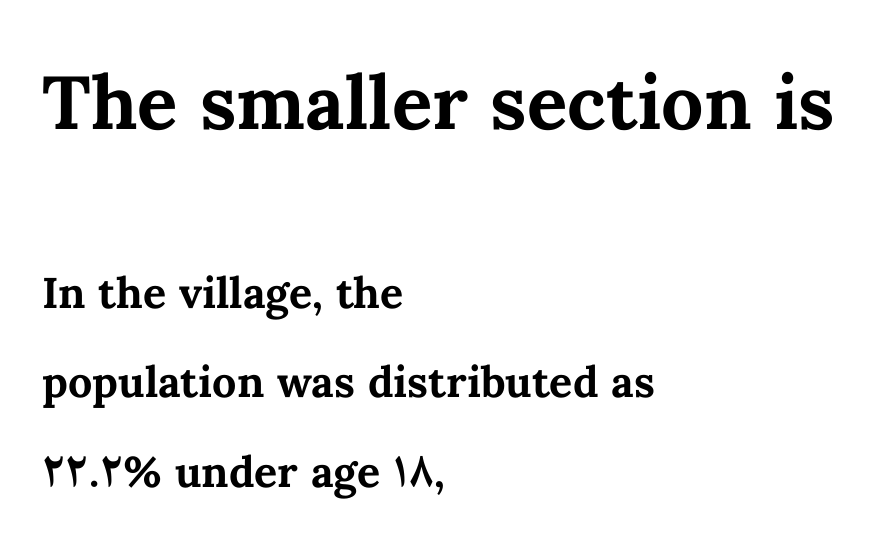
The image shows 75 px bold type, upright; set left-aligned, loose line spacing (2.08x), normal letter spacing, not underlined; the first (top) block is 1.74x larger; medium stroke contrast and a medium x-height.
